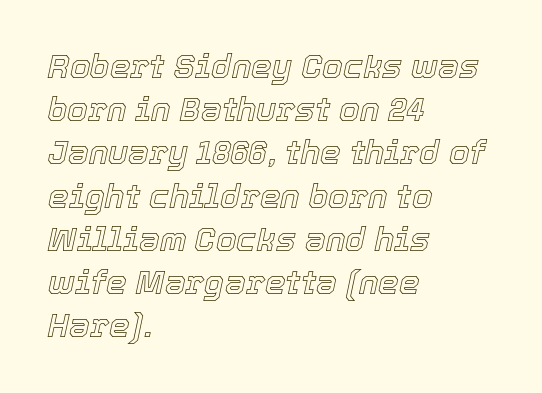
Q: Is the text italic (slanted)? A: Yes, it leans right by about 12 degrees.
Q: Is the text underlined? A: No.
Q: How is the paragraph aligned? A: Left-aligned.
Q: Is the spacing between letters normal or unusually wide? A: Normal.
Q: Is the spacing between lines tight, normal or loose? A: Normal.
Q: Width (condensed, normal, or wide)? A: Normal.
Q: x-height? A: Medium.
Q: Monospaced? A: No.
